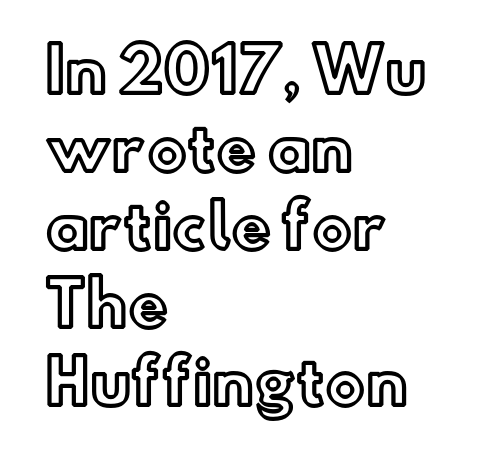
Standard letterfit; no display-style spreading of the glyphs. Unlike italic type, these characters show no tilt at all. What's the leading like? Ordinary, nothing unusual. Horizontally, the lines are justified to the leading edge only. Descenders are the only things crossing below the line.
